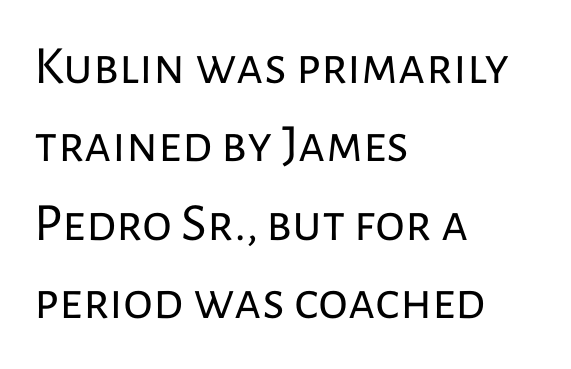
{"serif": "no", "italic": "no", "bold": "no", "weight": "regular", "width": "normal", "stroke_contrast": "low", "x_height": "medium", "monospaced": "no", "underline": "no", "align": "left", "line_spacing": "normal", "line_spacing_ratio": 1.45, "letter_spacing": "normal", "letter_spacing_em": 0.0, "glyph_px": 54}
